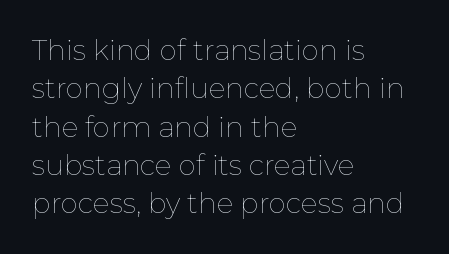
Note the varied advance widths — an 'i' is clearly narrower than an 'm'. Each row of text sits above clean, open space. A roman cut, with each character standing at attention. The paragraph shown leans on its left margin. No letter is thick-stroked: the sample isn't bold. Is the letter spacing exaggerated? No — it looks like the ordinary default.
